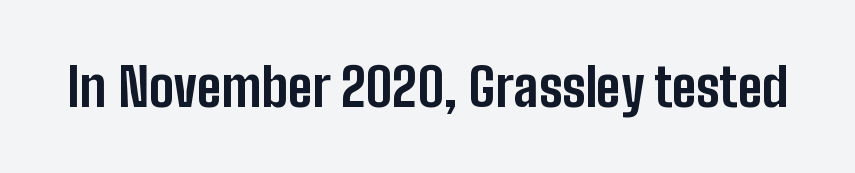
Q: Is the text bold? A: Yes.
Q: Is the text italic (slanted)? A: No, it is upright.
Q: Is the typeface a serif or a sans-serif typeface? A: Sans-serif.
Q: Is the text underlined? A: No.
Q: Is the spacing between letters normal or unusually wide? A: Normal.
Q: Width (condensed, normal, or wide)? A: Condensed.
Q: Stroke contrast? A: Low.
Q: x-height? A: Medium.
Q: Monospaced? A: No.
